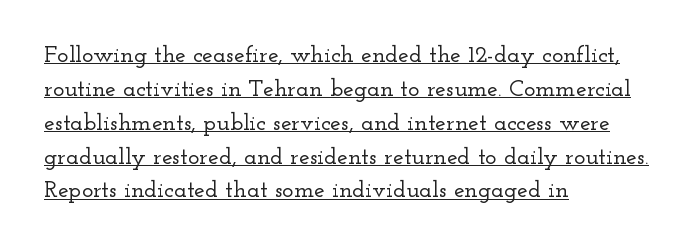
The line texture is even and compact thanks to regular tracking. This rendering features underlined lettering. In terms of leading, this rendering sits right in the middle. The paragraph has a hard left edge and a soft right edge. The lettering holds an erect, upright posture throughout.
